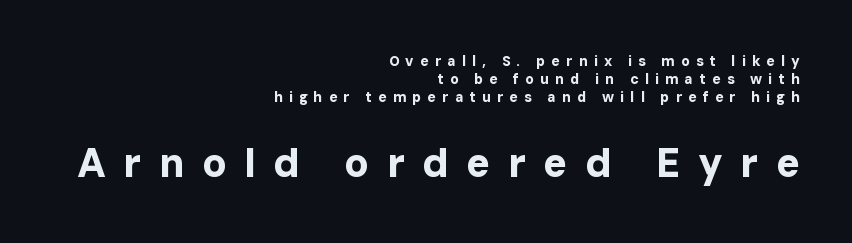
Q: Is the text bold? A: Yes.
Q: Is the text italic (slanted)? A: No, it is upright.
Q: Is the typeface a serif or a sans-serif typeface? A: Sans-serif.
Q: Is the text underlined? A: No.
Q: How is the paragraph aligned? A: Right-aligned.
Q: Is the spacing between letters normal or unusually wide? A: Unusually wide.
Q: Is the spacing between lines tight, normal or loose? A: Normal.
Q: Which block of text is set in a larger size, the first (top) or the second (bottom)? A: The second (bottom) one.
Q: Width (condensed, normal, or wide)? A: Normal.
Q: Stroke contrast? A: Low.
Q: x-height? A: Medium.
Q: Monospaced? A: No.
